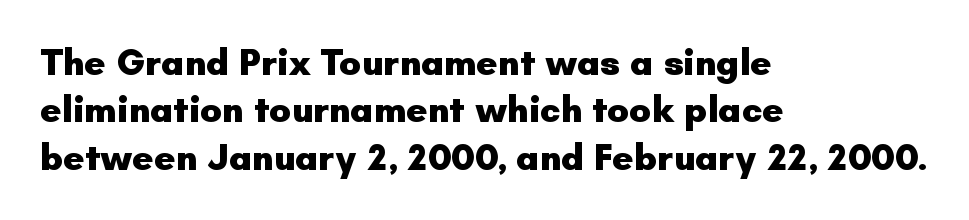
{"serif": "no", "italic": "no", "bold": "yes", "weight": "heavy", "width": "normal", "stroke_contrast": "low", "x_height": "small", "monospaced": "no", "underline": "no", "align": "left", "line_spacing": "normal", "line_spacing_ratio": 1.28, "letter_spacing": "normal", "letter_spacing_em": 0.0, "glyph_px": 37}
